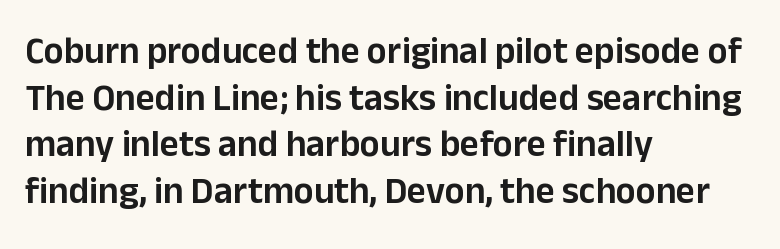
Q: Is the text italic (slanted)? A: No, it is upright.
Q: Is the typeface a serif or a sans-serif typeface? A: Sans-serif.
Q: Is the text underlined? A: No.
Q: How is the paragraph aligned? A: Left-aligned.
Q: Is the spacing between letters normal or unusually wide? A: Normal.
Q: Is the spacing between lines tight, normal or loose? A: Normal.
Q: Width (condensed, normal, or wide)? A: Normal.
Q: Stroke contrast? A: Low.
Q: x-height? A: Medium.
Q: Monospaced? A: No.
